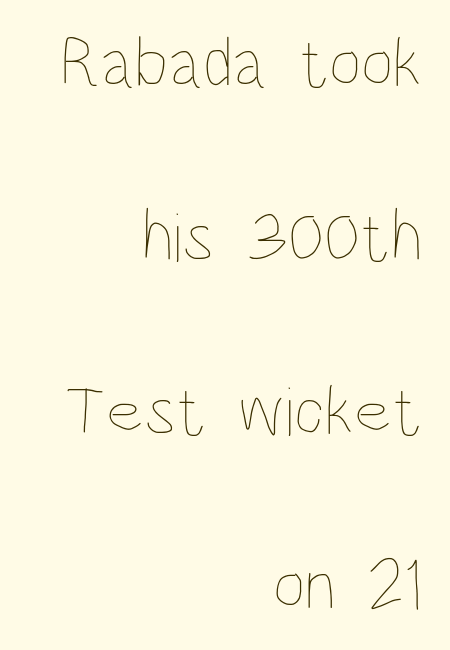
{"italic": "no", "bold": "no", "weight": "thin", "width": "condensed", "stroke_contrast": "low", "x_height": "large", "monospaced": "no", "underline": "no", "align": "right", "line_spacing": "loose", "line_spacing_ratio": 2.45, "letter_spacing": "normal", "letter_spacing_em": 0.0, "glyph_px": 71}
